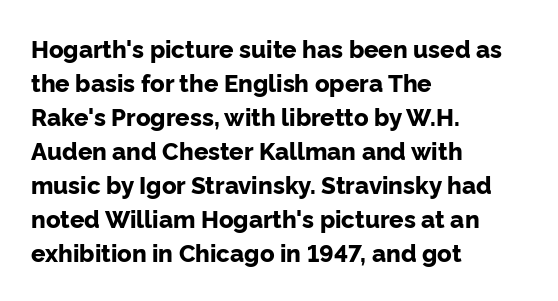
The image shows 24 px bold type, upright; set left-aligned, normal line spacing (1.42x), normal letter spacing, not underlined.
